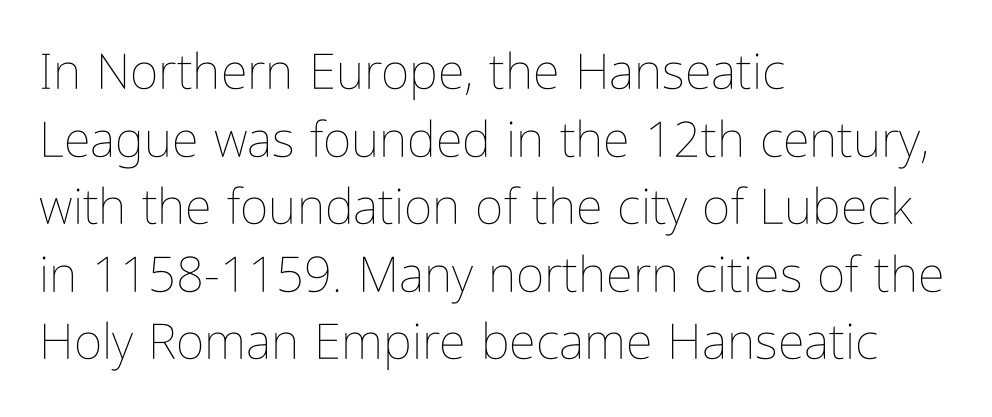
Q: Is the text bold? A: No.
Q: Is the text italic (slanted)? A: No, it is upright.
Q: Is the text underlined? A: No.
Q: How is the paragraph aligned? A: Left-aligned.
Q: Is the spacing between letters normal or unusually wide? A: Normal.
Q: Is the spacing between lines tight, normal or loose? A: Normal.
Q: Width (condensed, normal, or wide)? A: Condensed.
Q: Stroke contrast? A: Low.
Q: x-height? A: Medium.
Q: Monospaced? A: No.
